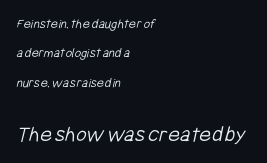
The lines in this sample share a left origin and differ only in where they stop. This layout puts the modest block above and the oversized block below. The rendering keeps characters at their native spacing. Vertically, the passage feels expansive, rows floating well apart.
